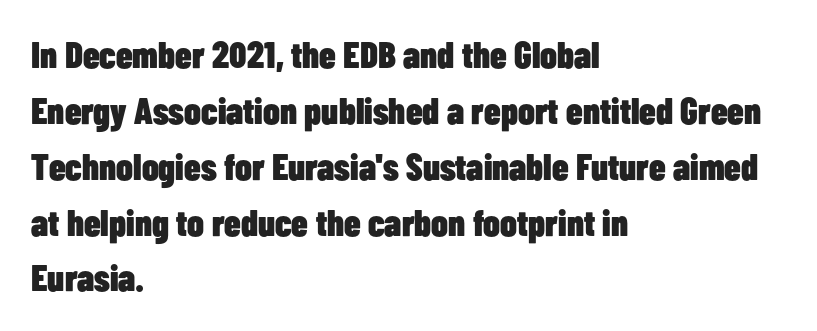
{"serif": "no", "italic": "no", "bold": "yes", "weight": "heavy", "width": "condensed", "stroke_contrast": "low", "x_height": "medium", "monospaced": "no", "underline": "no", "align": "left", "line_spacing": "normal", "line_spacing_ratio": 1.51, "letter_spacing": "normal", "letter_spacing_em": 0.0, "glyph_px": 37}
